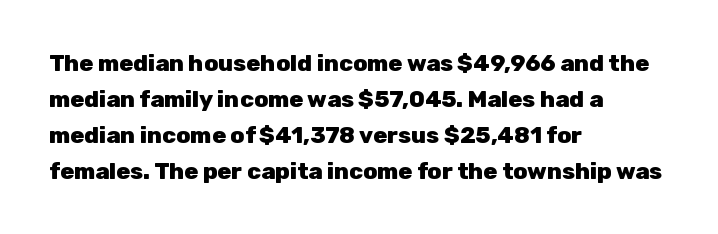
The image shows 23 px bold type, upright; set left-aligned, normal line spacing (1.56x), normal letter spacing, not underlined.
